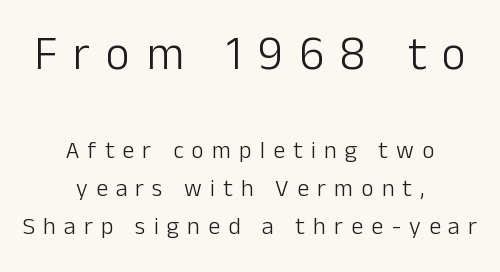
{"serif": "no", "italic": "no", "bold": "no", "weight": "light", "width": "normal", "stroke_contrast": "low", "x_height": "medium", "monospaced": "no", "underline": "no", "align": "center", "line_spacing": "normal", "line_spacing_ratio": 1.58, "letter_spacing": "wide", "letter_spacing_em": 0.34, "larger_block": "first", "size_ratio": 1.96, "glyph_px": 47}
